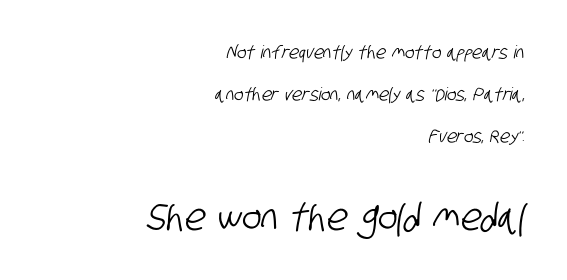
{"serif": "no", "width": "condensed", "stroke_contrast": "low", "x_height": "large", "monospaced": "no", "underline": "no", "align": "right", "line_spacing": "loose", "line_spacing_ratio": 2.34, "letter_spacing": "normal", "letter_spacing_em": 0.0, "larger_block": "second", "size_ratio": 2.06, "glyph_px": 37}
